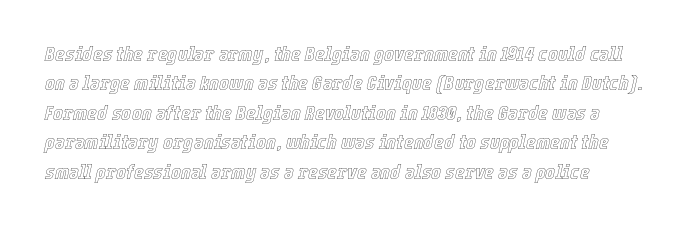
The typography opts for an oblique posture over an upright one. These lines keep a tight, regular rhythm from letter to letter. The string is rendered with underlining switched off. Regular leading.
